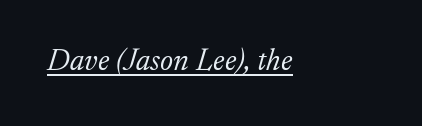
The image shows 31 px light serif type, italic (leaning right); set left-aligned, normal letter spacing, underlined; low stroke contrast and a small x-height.
